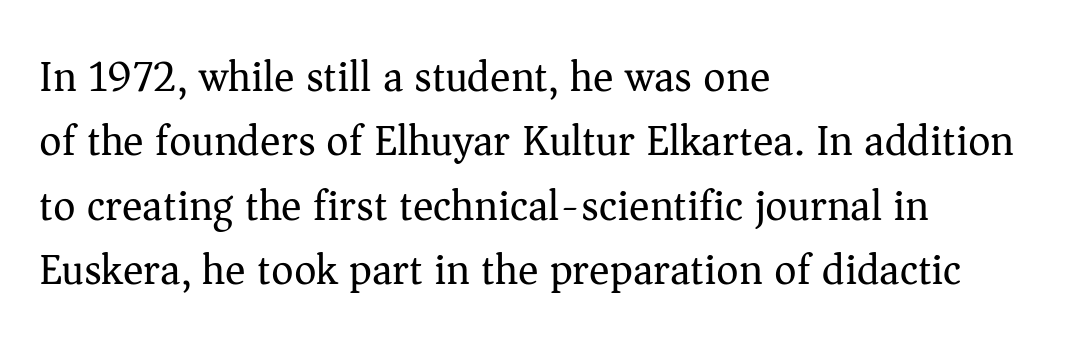
The image shows 43 px regular-weight serif type, upright; set left-aligned, normal line spacing (1.5x), normal letter spacing, not underlined; medium stroke contrast and a medium x-height.
